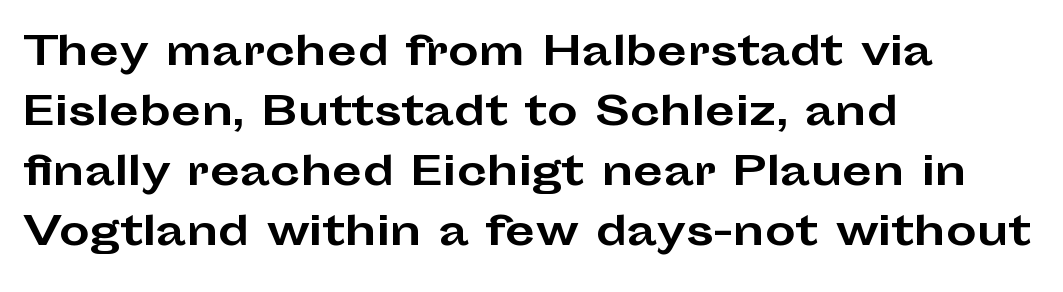
I'd call this a sans setting — the letters go barefoot. Look at the tracking — it's just the regular setting, nothing added. Is the block centered? No — it sits flush against the left margin. Tall strokes in this sample are plumb rather than angled.
